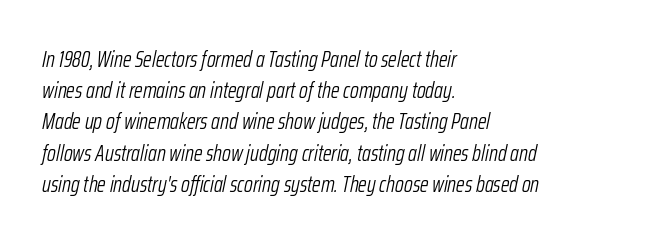
{"italic": "yes", "lean": "right", "slant_degrees": 12, "bold": "no", "underline": "no", "align": "left", "line_spacing": "normal", "line_spacing_ratio": 1.42, "letter_spacing": "normal", "letter_spacing_em": 0.0, "glyph_px": 22}
